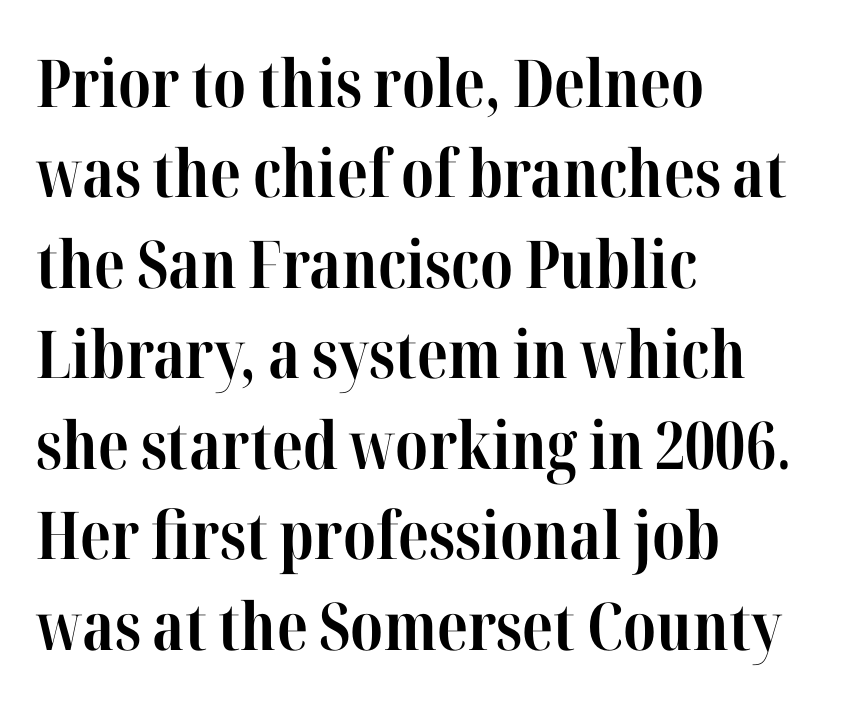
Its strokes are broad and dark, the hallmark of bold type. The vertical gap from one line to the next is medium. Horizontally, the lines are justified to the leading edge only. Descenders hang freely into open space. Type style note: has serifs.
